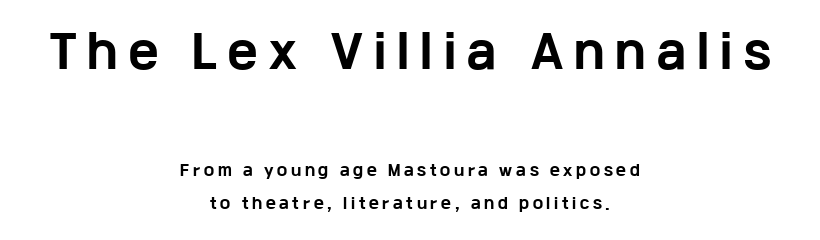
Q: Is the text bold? A: Yes.
Q: Is the text italic (slanted)? A: No, it is upright.
Q: Is the typeface a serif or a sans-serif typeface? A: Sans-serif.
Q: Is the text underlined? A: No.
Q: How is the paragraph aligned? A: Centered.
Q: Is the spacing between letters normal or unusually wide? A: Unusually wide.
Q: Is the spacing between lines tight, normal or loose? A: Loose.
Q: Which block of text is set in a larger size, the first (top) or the second (bottom)? A: The first (top) one.
Q: Width (condensed, normal, or wide)? A: Wide.
Q: Stroke contrast? A: Low.
Q: x-height? A: Medium.
Q: Monospaced? A: No.
